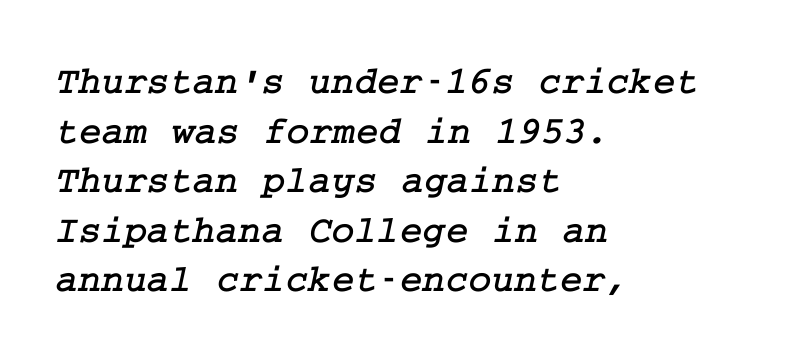
{"serif": "yes", "width": "normal", "stroke_contrast": "low", "x_height": "medium", "underline": "no", "align": "left", "line_spacing": "normal", "line_spacing_ratio": 1.27, "letter_spacing": "normal", "letter_spacing_em": 0.0, "glyph_px": 39}
